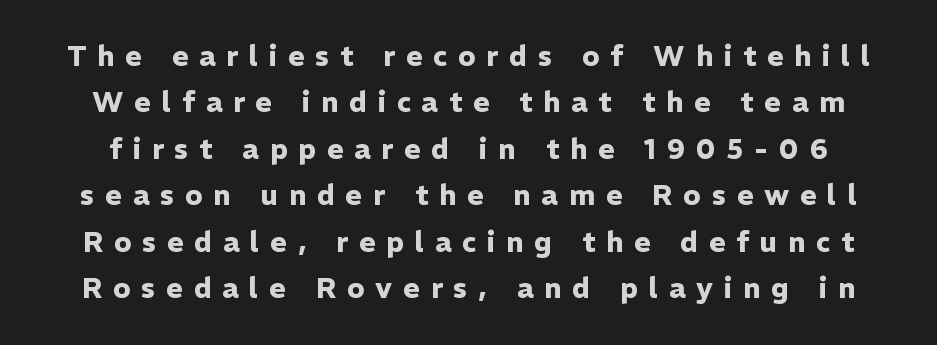
The image shows 28 px heavy sans-serif type, upright; set normal line spacing (1.66x), unusually wide letter spacing (+0.39 em), not underlined; low stroke contrast and a medium x-height.
